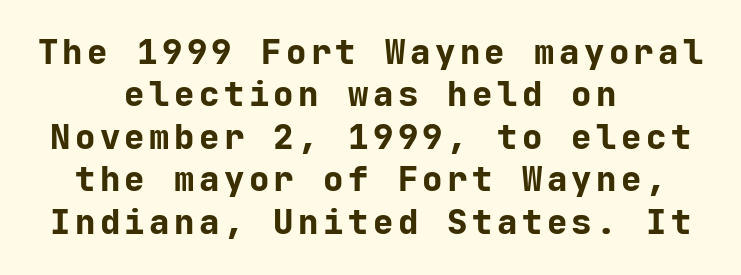
The image shows 34 px bold sans-serif type, upright, monospaced; set centered, normal line spacing (1.25x), not underlined; low stroke contrast and a medium x-height.
